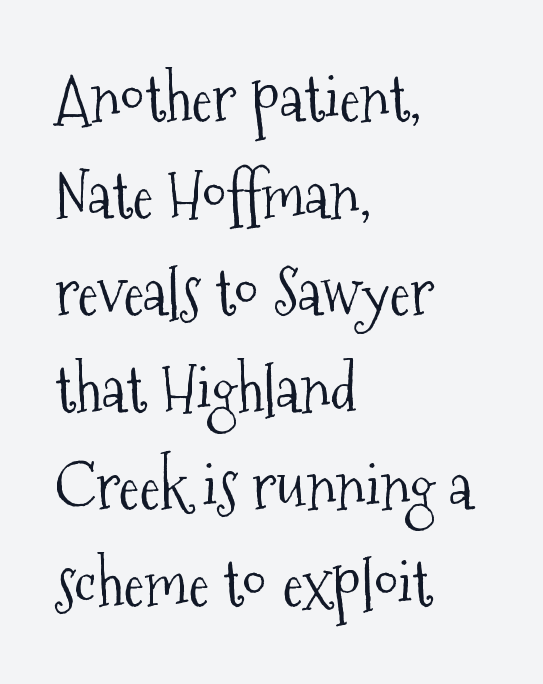
{"serif": "yes", "italic": "no", "bold": "no", "weight": "light", "width": "condensed", "stroke_contrast": "medium", "x_height": "medium", "monospaced": "no", "underline": "no", "align": "left", "line_spacing": "normal", "line_spacing_ratio": 1.54, "letter_spacing": "normal", "letter_spacing_em": 0.0, "glyph_px": 63}
